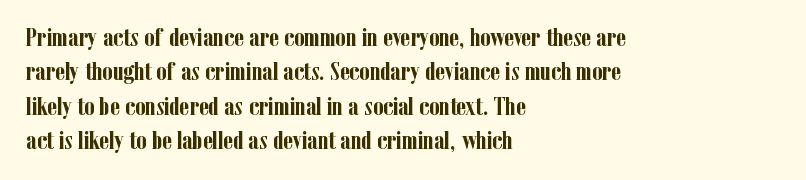
Words appear dense and cohesive because spacing is normal. Typeset ragged right — the left edge is the straight one. This sample keeps an unexceptional amount of space between lines. A clean baseline with only descenders dipping below it. Notice how thick the strokes are: this is what a full bold looks like. This is the regular roman posture of the typeface.
